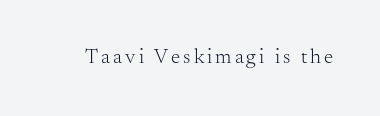
The image shows 21 px text type, upright; set not underlined.
